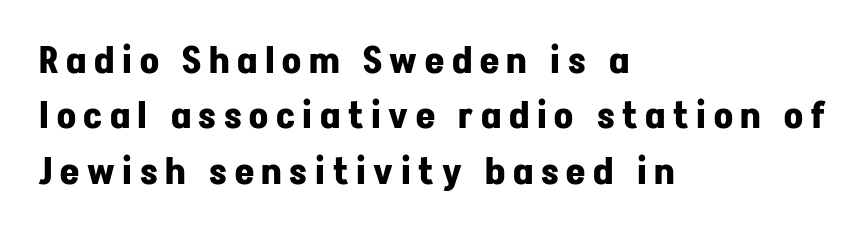
What's the leading like? Ordinary, nothing unusual. Compared with typical body copy, the letter spacing here is much looser. Here the designer chose a conventional face with non-uniform glyph widths. Pretty heavy lettering here — definitely bold.
